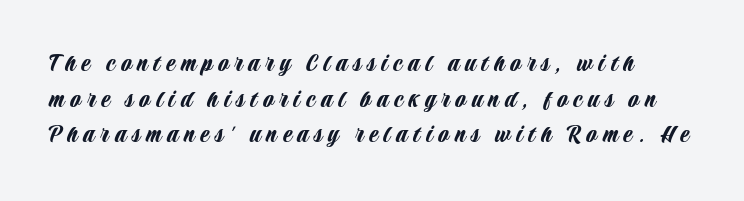
{"underline": "no", "line_spacing": "normal", "line_spacing_ratio": 1.32, "letter_spacing": "wide", "letter_spacing_em": 0.21, "glyph_px": 27}
